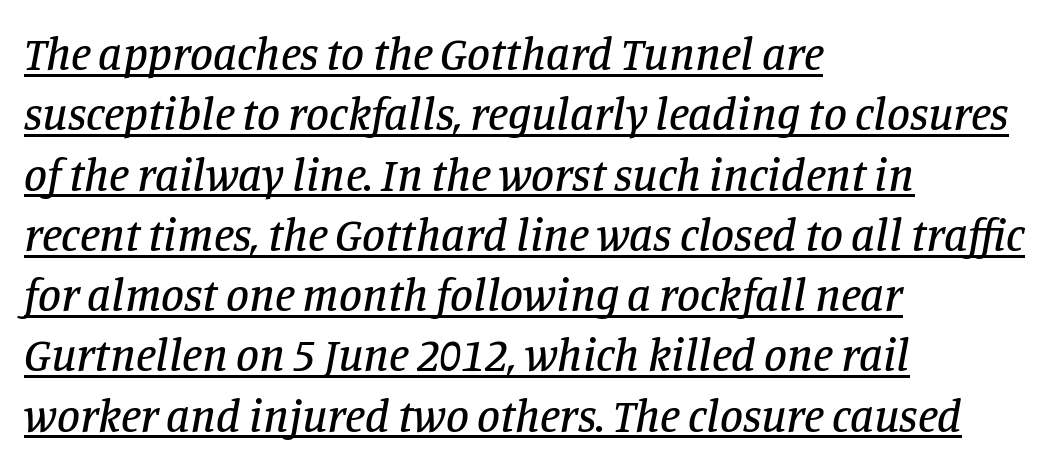
Q: Is the text italic (slanted)? A: Yes, it leans right by about 11 degrees.
Q: Is the typeface a serif or a sans-serif typeface? A: Serif.
Q: Is the text underlined? A: Yes.
Q: How is the paragraph aligned? A: Left-aligned.
Q: Is the spacing between letters normal or unusually wide? A: Normal.
Q: Is the spacing between lines tight, normal or loose? A: Normal.
Q: Width (condensed, normal, or wide)? A: Normal.
Q: Stroke contrast? A: Low.
Q: x-height? A: Large.
Q: Monospaced? A: No.
